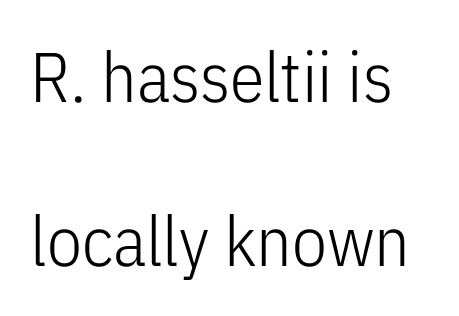
{"serif": "no", "italic": "no", "bold": "no", "weight": "light", "width": "condensed", "stroke_contrast": "low", "x_height": "medium", "monospaced": "no", "underline": "no", "line_spacing": "loose", "line_spacing_ratio": 2.34, "letter_spacing": "normal", "letter_spacing_em": 0.0, "glyph_px": 70}
